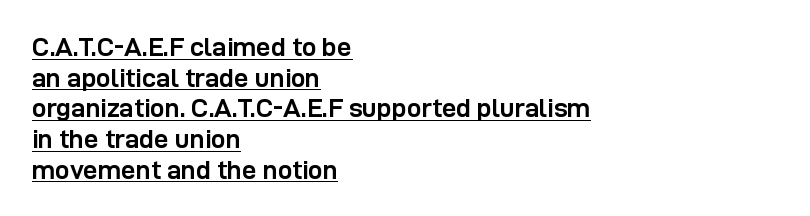
{"italic": "no", "bold": "yes", "underline": "yes", "align": "left", "line_spacing_ratio": 1.18, "letter_spacing": "normal", "letter_spacing_em": 0.0, "glyph_px": 26}
